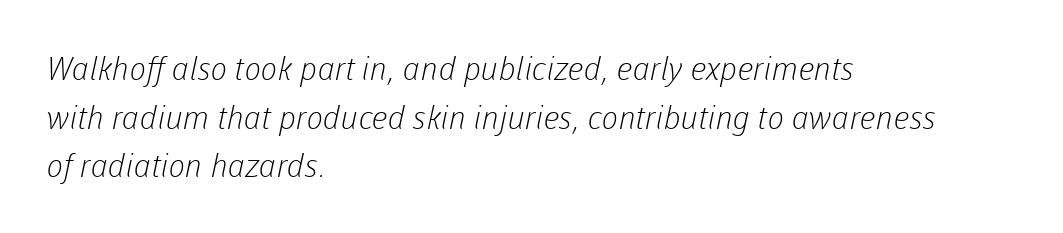
The image shows 32 px light sans-serif type; set left-aligned, normal line spacing (1.52x), normal letter spacing, not underlined; low stroke contrast and a medium x-height.
